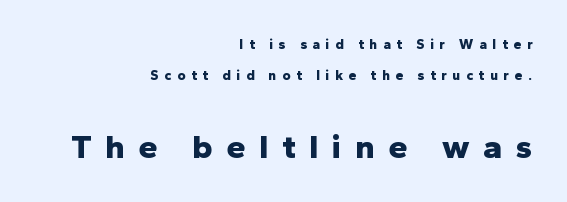
{"serif": "no", "italic": "no", "bold": "yes", "weight": "bold", "width": "normal", "stroke_contrast": "low", "x_height": "medium", "monospaced": "no", "underline": "no", "align": "right", "line_spacing": "loose", "line_spacing_ratio": 2.24, "letter_spacing": "wide", "letter_spacing_em": 0.4, "larger_block": "second", "size_ratio": 2.43, "glyph_px": 34}
